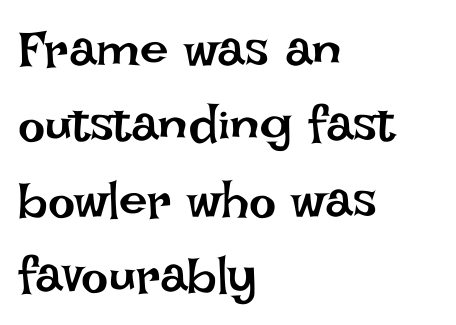
Horizontal alignment here is leftward, the default for most running prose. No extra tracking has been applied to these lines. Underlining? Definitely not there. A typesetter would call this proportional, since set widths differ per character. The lines sit at an ordinary, default distance from one another.
